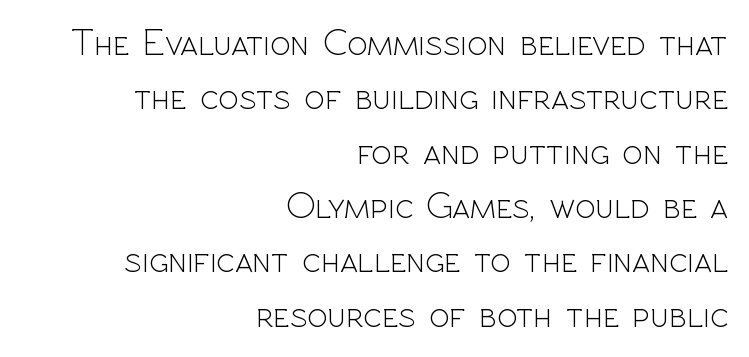
{"serif": "no", "italic": "no", "bold": "no", "weight": "light", "width": "normal", "x_height": "medium", "monospaced": "no", "underline": "no", "align": "right", "line_spacing": "normal", "line_spacing_ratio": 1.43, "letter_spacing": "normal", "letter_spacing_em": 0.0, "glyph_px": 38}
